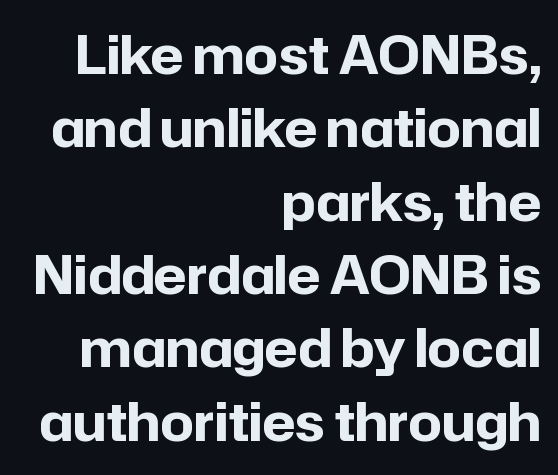
{"serif": "no", "italic": "no", "bold": "yes", "weight": "bold", "width": "normal", "stroke_contrast": "low", "x_height": "medium", "monospaced": "no", "underline": "no", "align": "right", "line_spacing": "normal", "line_spacing_ratio": 1.41, "letter_spacing": "normal", "letter_spacing_em": 0.0, "glyph_px": 52}
